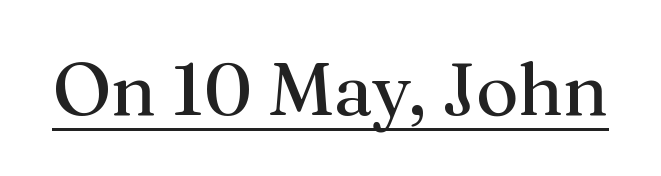
Q: Is the text bold? A: No.
Q: Is the text italic (slanted)? A: No, it is upright.
Q: Is the typeface a serif or a sans-serif typeface? A: Serif.
Q: Is the text underlined? A: Yes.
Q: Is the spacing between letters normal or unusually wide? A: Normal.
Q: Width (condensed, normal, or wide)? A: Normal.
Q: Stroke contrast? A: Medium.
Q: x-height? A: Medium.
Q: Monospaced? A: No.
